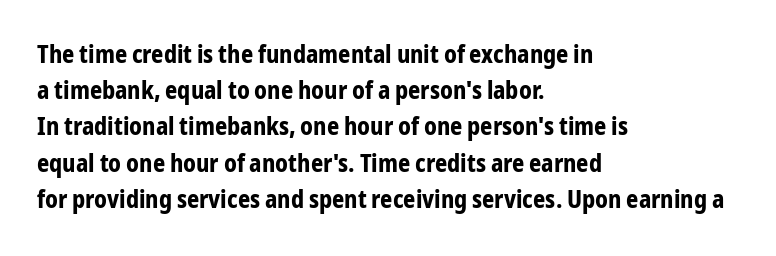
Q: Is the text bold? A: Yes.
Q: Is the text italic (slanted)? A: No, it is upright.
Q: Is the text underlined? A: No.
Q: How is the paragraph aligned? A: Left-aligned.
Q: Is the spacing between letters normal or unusually wide? A: Normal.
Q: Is the spacing between lines tight, normal or loose? A: Normal.
